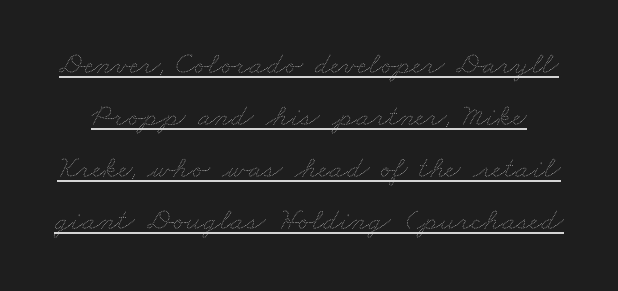
{"bold": "no", "weight": "thin", "width": "wide", "stroke_contrast": "medium", "x_height": "small", "monospaced": "no", "underline": "yes", "line_spacing": "normal", "line_spacing_ratio": 1.68, "letter_spacing": "normal", "letter_spacing_em": 0.0, "glyph_px": 31}
